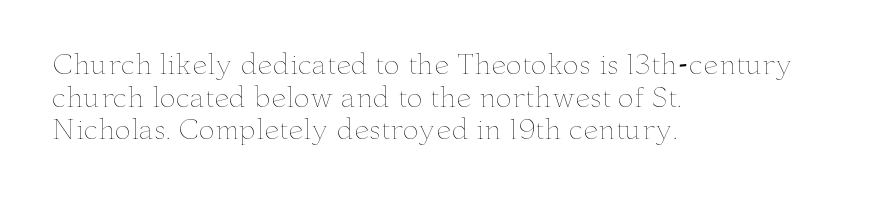
The image shows 27 px text type, upright; set left-aligned, line spacing 1.21x, normal letter spacing, not underlined.
